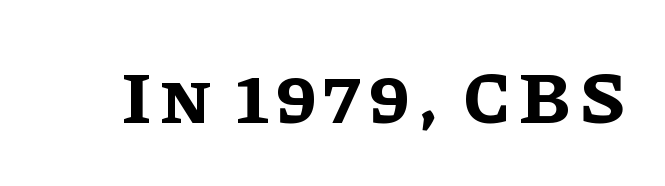
The characters look thick and weighty, a clear bold. The strip under each line holds only bare page. Here the designer chose a conventional face with non-uniform glyph widths. Does the lettering tilt? It doesn't — this is upright.
